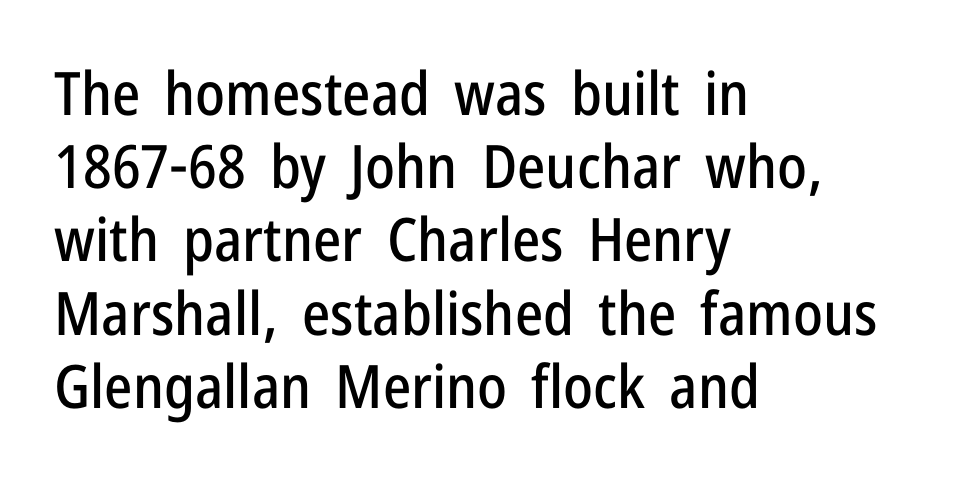
Q: Is the text italic (slanted)? A: No, it is upright.
Q: Is the typeface a serif or a sans-serif typeface? A: Sans-serif.
Q: Is the text underlined? A: No.
Q: How is the paragraph aligned? A: Left-aligned.
Q: Is the spacing between letters normal or unusually wide? A: Normal.
Q: Width (condensed, normal, or wide)? A: Condensed.
Q: Stroke contrast? A: Low.
Q: x-height? A: Medium.
Q: Monospaced? A: No.
